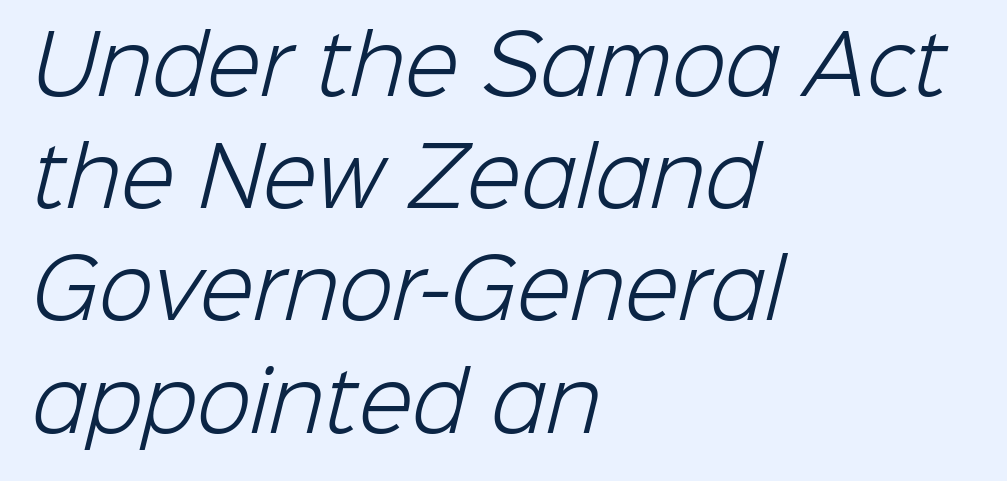
The image shows 79 px light sans-serif type; set left-aligned, normal line spacing (1.42x), normal letter spacing, not underlined; low stroke contrast and a medium x-height.
